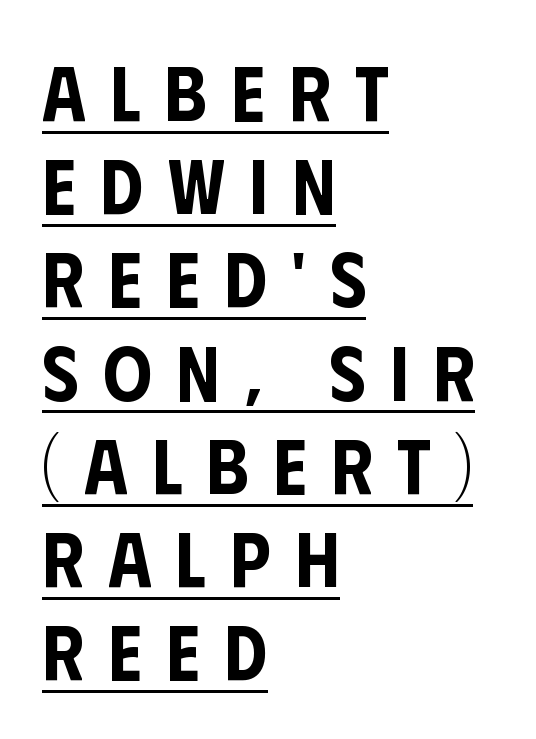
{"serif": "no", "italic": "no", "width": "condensed", "stroke_contrast": "low", "x_height": "large", "monospaced": "no", "underline": "yes", "align": "left", "line_spacing_ratio": 1.21, "letter_spacing": "wide", "letter_spacing_em": 0.32, "glyph_px": 77}
